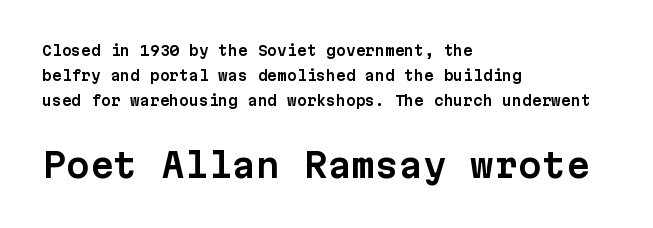
{"serif": "no", "italic": "no", "width": "normal", "stroke_contrast": "low", "x_height": "medium", "monospaced": "yes", "underline": "no", "align": "left", "line_spacing_ratio": 1.79, "letter_spacing": "normal", "letter_spacing_em": 0.0, "larger_block": "second", "size_ratio": 2.43, "glyph_px": 34}
